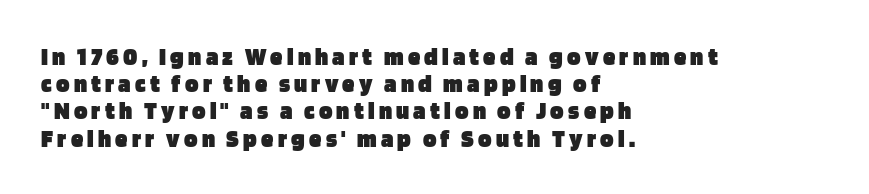
These lines were composed using upright roman letters. Caption: multi-line text, flush left, ragged right. On the weight axis this lands at bold, roughly 700. Quick note: interline space is minimal. This rendering features lettering with no underline.
